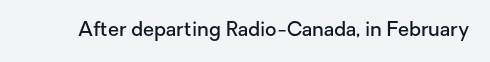
{"italic": "no", "bold": "semi", "underline": "no", "letter_spacing": "normal", "letter_spacing_em": 0.0, "glyph_px": 20}
